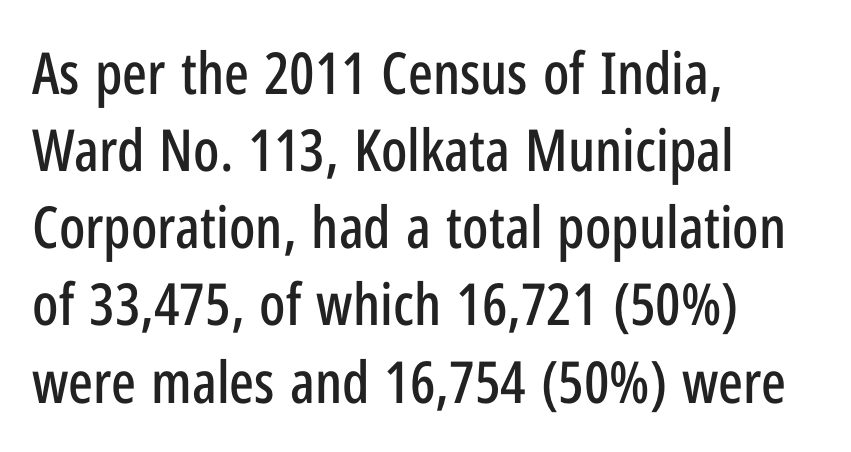
The image shows 58 px condensed sans-serif type, upright; set left-aligned, normal line spacing (1.33x), normal letter spacing, not underlined; low stroke contrast and a medium x-height.
